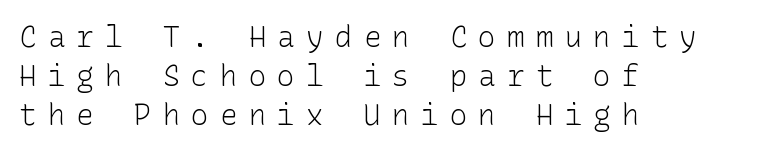
The image shows 29 px light sans-serif type, upright; set left-aligned, normal line spacing (1.34x), unusually wide letter spacing (+0.39 em), not underlined; low stroke contrast and a medium x-height.
